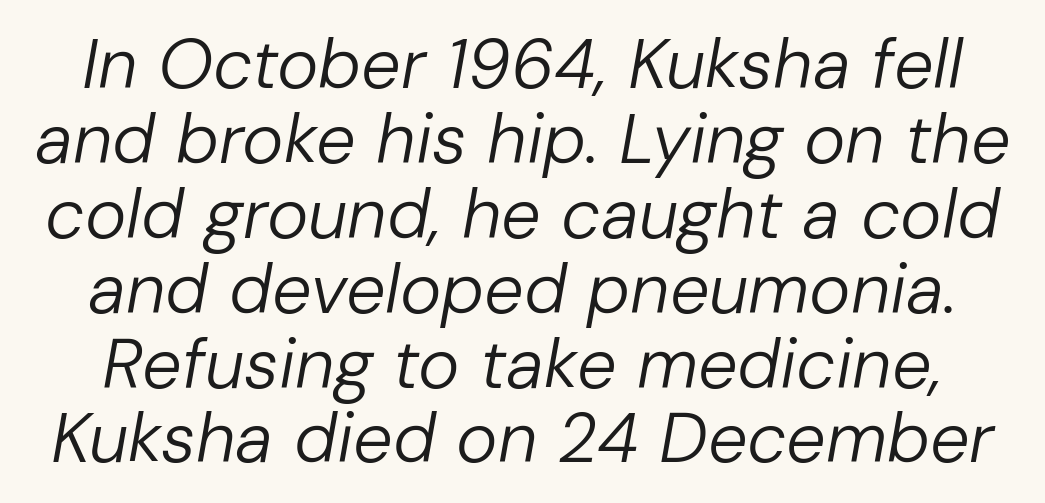
{"italic": "yes", "lean": "right", "slant_degrees": 10, "bold": "no", "weight": "regular", "width": "normal", "stroke_contrast": "low", "x_height": "medium", "monospaced": "no", "underline": "no", "line_spacing": "tight", "line_spacing_ratio": 1.07, "letter_spacing": "normal", "letter_spacing_em": 0.0, "glyph_px": 70}
